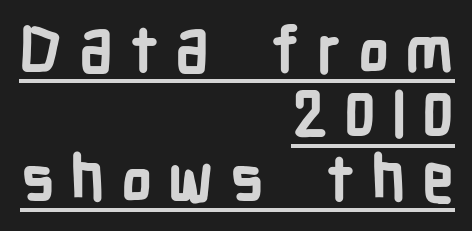
{"serif": "no", "italic": "no", "bold": "yes", "weight": "semibold", "width": "condensed", "stroke_contrast": "low", "x_height": "medium", "monospaced": "no", "underline": "yes", "align": "right", "line_spacing": "tight", "line_spacing_ratio": 1.01, "letter_spacing": "wide", "letter_spacing_em": 0.25, "glyph_px": 64}
